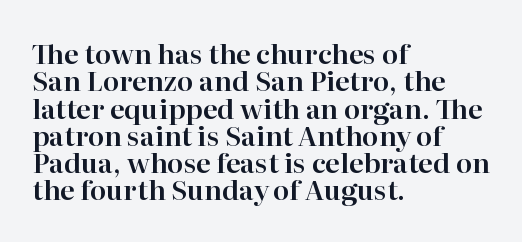
{"italic": "no", "underline": "no", "align": "left", "line_spacing": "tight", "line_spacing_ratio": 1.01, "letter_spacing": "normal", "letter_spacing_em": 0.0, "glyph_px": 27}
